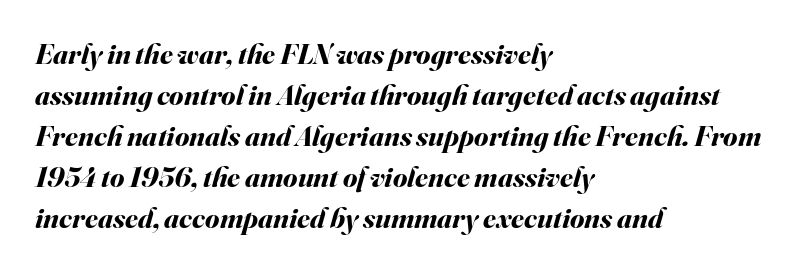
Do the characters align in a grid? No, the font is proportional. The horizontal fit of the characters is conventional and even. This is oblique type, the kind used for emphasis or titles. If you drew a ruler down the left edge, every line would touch it. The gap between lines stays unmarked. Evenly set lines give the paragraph a standard silhouette.
